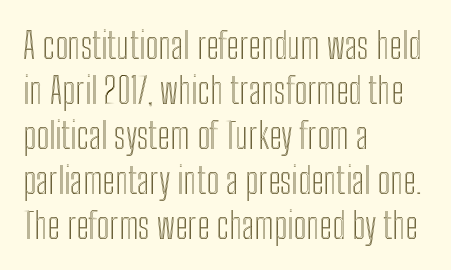
Does the lettering tilt? It doesn't — this is upright. The horizontal fit of the characters is conventional and even. The passage shown stacks its lines at a standard gap. Notice how the passage keeps a crisp vertical edge on the left only.
